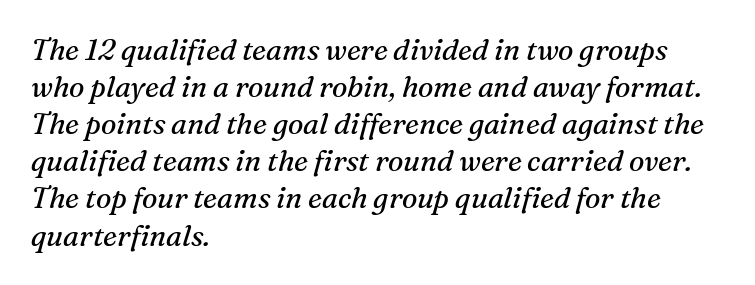
The image shows 29 px regular-weight serif type, italic (leaning right); set left-aligned, normal line spacing (1.28x), normal letter spacing, not underlined; medium stroke contrast and a medium x-height.
